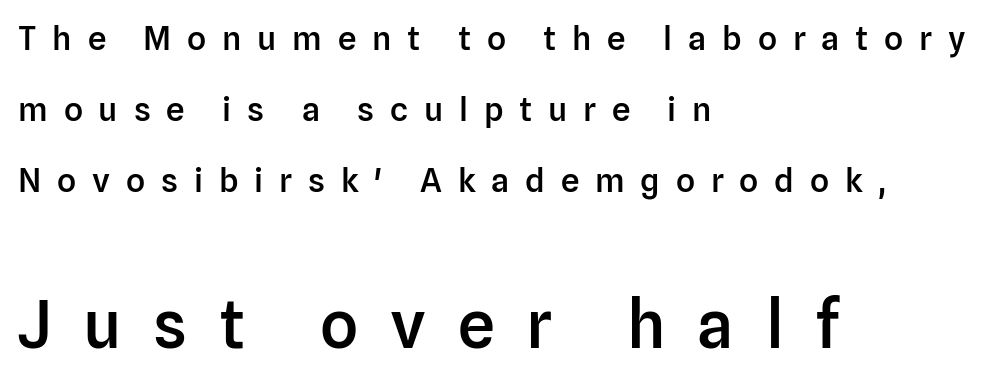
Q: Is the text bold? A: Semi-bold.
Q: Is the text italic (slanted)? A: No, it is upright.
Q: Is the typeface a serif or a sans-serif typeface? A: Sans-serif.
Q: Is the text underlined? A: No.
Q: How is the paragraph aligned? A: Left-aligned.
Q: Is the spacing between letters normal or unusually wide? A: Unusually wide.
Q: Is the spacing between lines tight, normal or loose? A: Loose.
Q: Which block of text is set in a larger size, the first (top) or the second (bottom)? A: The second (bottom) one.
Q: Width (condensed, normal, or wide)? A: Normal.
Q: Stroke contrast? A: Low.
Q: x-height? A: Medium.
Q: Monospaced? A: No.
